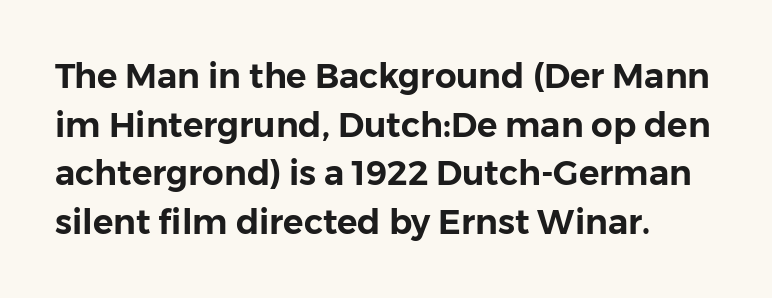
{"serif": "no", "italic": "no", "width": "normal", "stroke_contrast": "low", "x_height": "medium", "monospaced": "no", "underline": "no", "align": "left", "line_spacing": "normal", "line_spacing_ratio": 1.43, "letter_spacing": "normal", "letter_spacing_em": 0.0, "glyph_px": 34}
